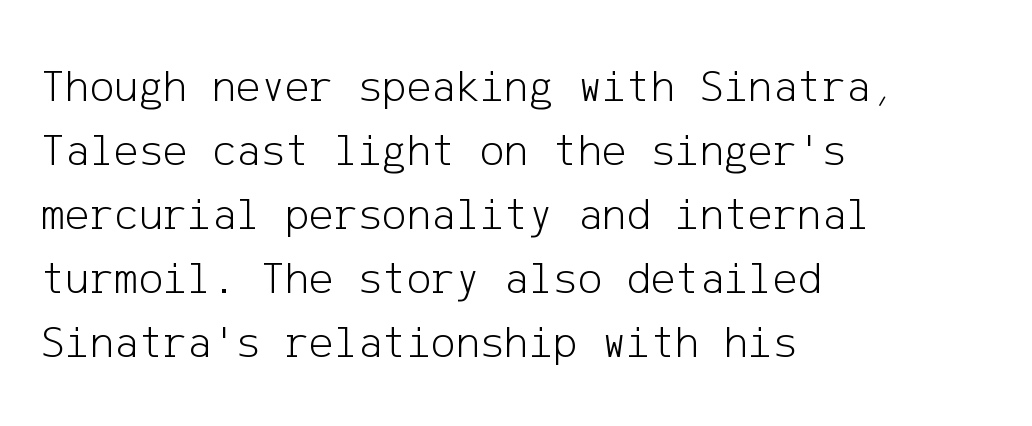
{"serif": "no", "italic": "no", "bold": "no", "weight": "light", "width": "normal", "stroke_contrast": "low", "x_height": "medium", "underline": "no", "align": "left", "line_spacing": "normal", "line_spacing_ratio": 1.39, "letter_spacing": "normal", "letter_spacing_em": 0.0, "glyph_px": 46}
